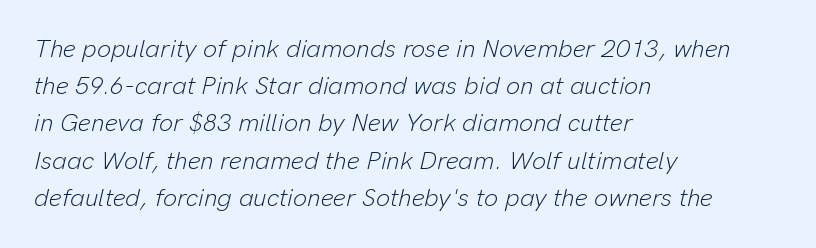
{"italic": "yes", "lean": "right", "slant_degrees": 13, "bold": "no", "underline": "no", "align": "left", "line_spacing": "normal", "line_spacing_ratio": 1.49, "letter_spacing": "normal", "letter_spacing_em": 0.0, "glyph_px": 25}
